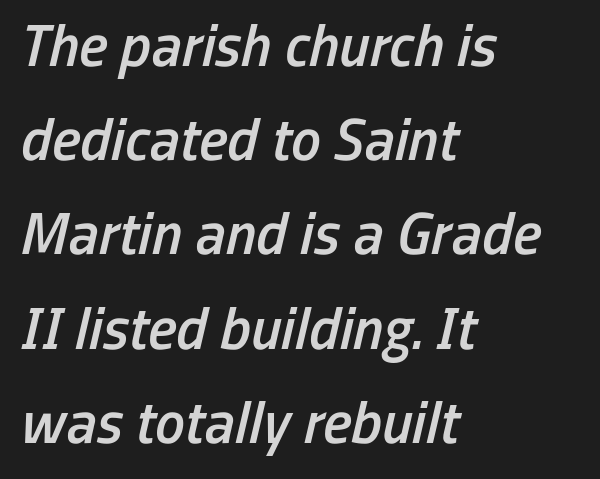
Typeset ragged right — the left edge is the straight one. Compared with typical paragraphs, the rows here are spaced about the same. This sample uses plain, unmodified letter spacing. Proportional: the letters do not fall into vertical columns. Notice the strokes are somewhat thickened but not fully heavy: this is a semibold.
